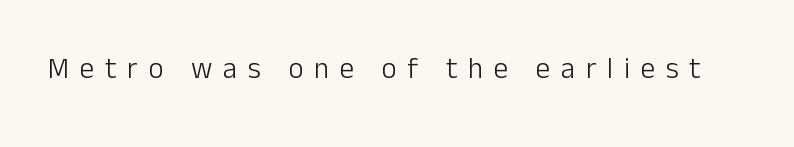
The image shows 29 px light sans-serif type, upright; set unusually wide letter spacing (+0.37 em), not underlined; low stroke contrast and a medium x-height.
